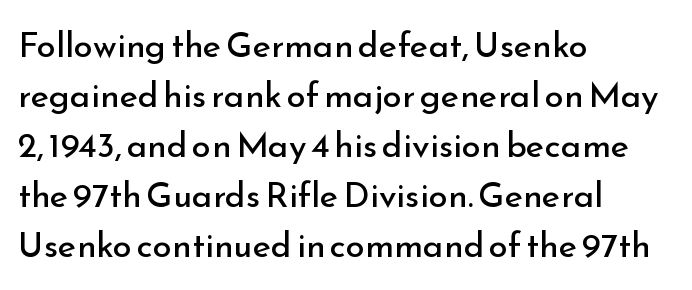
Q: Is the text bold? A: No.
Q: Is the text italic (slanted)? A: No, it is upright.
Q: Is the typeface a serif or a sans-serif typeface? A: Sans-serif.
Q: Is the text underlined? A: No.
Q: How is the paragraph aligned? A: Left-aligned.
Q: Is the spacing between letters normal or unusually wide? A: Normal.
Q: Is the spacing between lines tight, normal or loose? A: Normal.
Q: Width (condensed, normal, or wide)? A: Normal.
Q: Stroke contrast? A: Low.
Q: x-height? A: Small.
Q: Monospaced? A: No.
